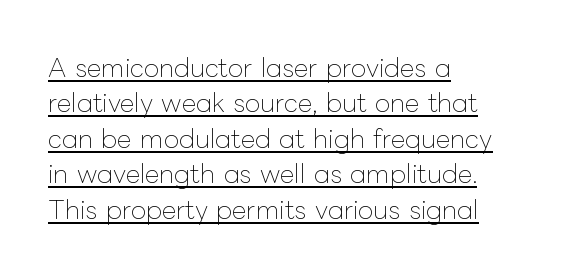
Q: Is the text bold? A: No.
Q: Is the text italic (slanted)? A: No, it is upright.
Q: Is the text underlined? A: Yes.
Q: How is the paragraph aligned? A: Left-aligned.
Q: Is the spacing between letters normal or unusually wide? A: Normal.
Q: Is the spacing between lines tight, normal or loose? A: Normal.
